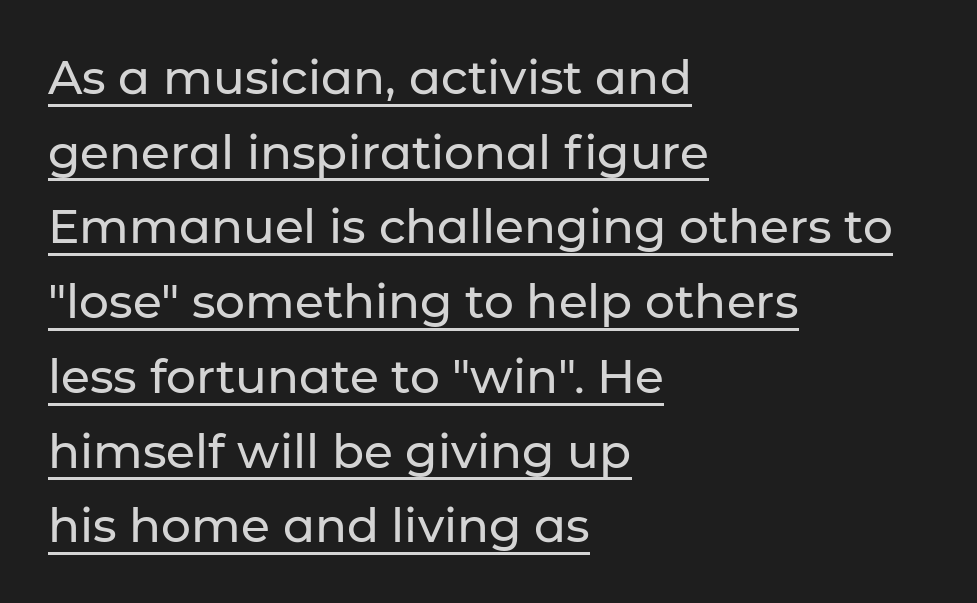
The image shows 47 px sans-serif type, upright; set left-aligned, normal line spacing (1.59x), normal letter spacing, underlined; low stroke contrast and a medium x-height.
